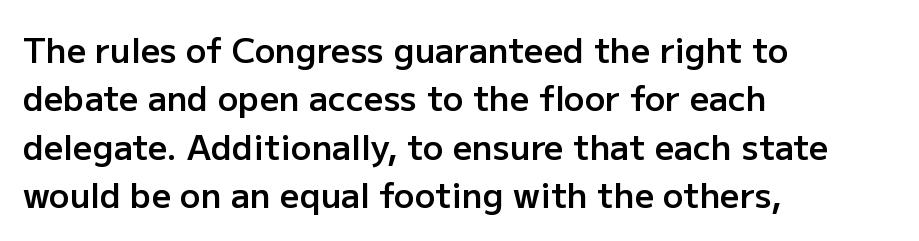
Honestly, the letter spacing is just normal — you wouldn't notice it. Each letter's strokes conclude bluntly, with no projecting serifs. Note the varied advance widths — an 'i' is clearly narrower than an 'm'. Set as a demibold, roughly 600 on the weight scale.
